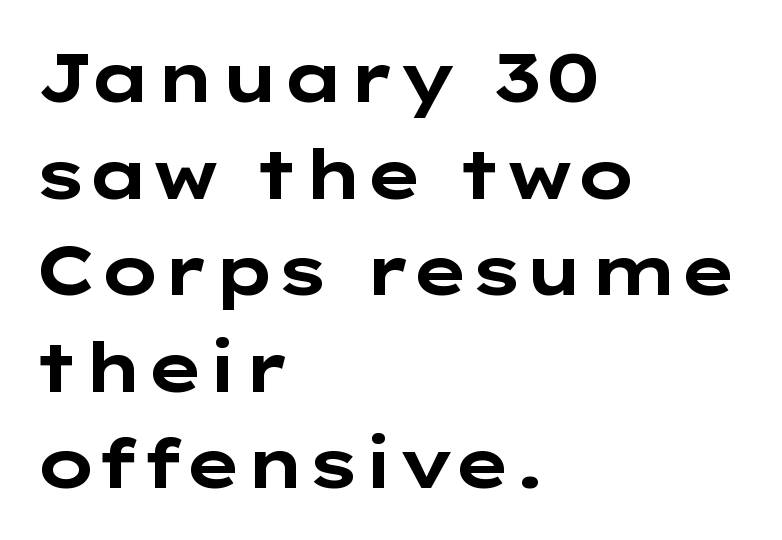
Q: Is the text bold? A: Yes.
Q: Is the text italic (slanted)? A: No, it is upright.
Q: Is the typeface a serif or a sans-serif typeface? A: Sans-serif.
Q: Is the text underlined? A: No.
Q: How is the paragraph aligned? A: Left-aligned.
Q: Is the spacing between letters normal or unusually wide? A: Normal.
Q: Is the spacing between lines tight, normal or loose? A: Normal.
Q: Width (condensed, normal, or wide)? A: Wide.
Q: Stroke contrast? A: Low.
Q: x-height? A: Medium.
Q: Monospaced? A: No.
